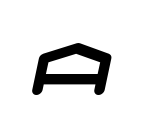
{"serif": "no", "width": "wide", "stroke_contrast": "low", "x_height": "large", "underline": "no", "letter_spacing": "wide", "letter_spacing_em": 0.29, "glyph_px": 73}
